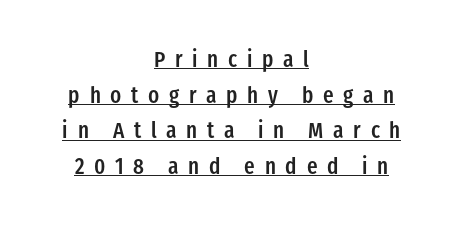
Q: Is the text bold? A: Semi-bold.
Q: Is the text italic (slanted)? A: No, it is upright.
Q: Is the text underlined? A: Yes.
Q: How is the paragraph aligned? A: Centered.
Q: Is the spacing between letters normal or unusually wide? A: Unusually wide.
Q: Is the spacing between lines tight, normal or loose? A: Normal.
